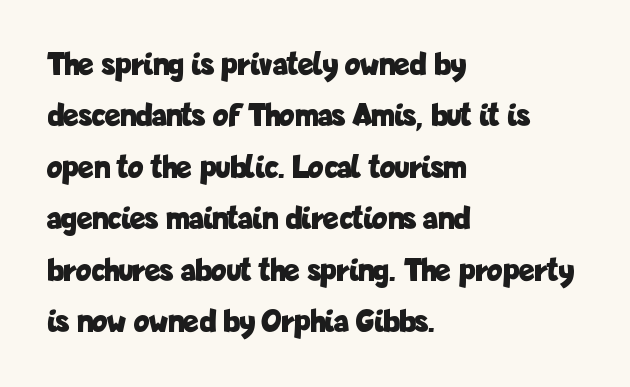
The image shows 33 px bold, condensed sans-serif type, upright; set left-aligned, normal line spacing (1.56x), normal letter spacing, not underlined; low stroke contrast and a medium x-height.
